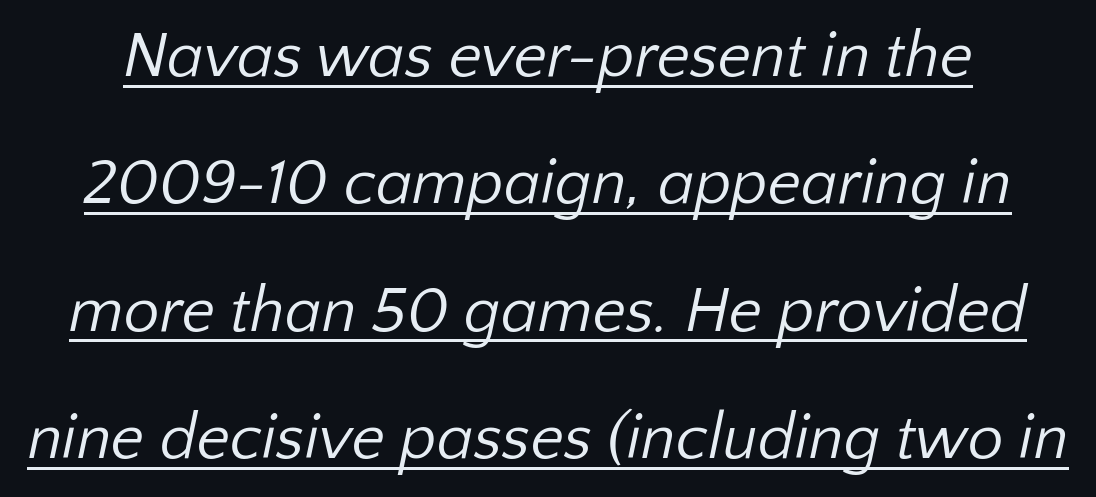
What kind of face is this? One without serifs — a sans. The passage shown is not bold in any degree. The passage shown stacks its lines with a broad gap. Proportional: the letters do not fall into vertical columns. The passage shown is underscored from start to finish.
